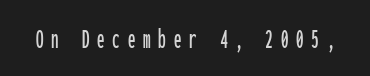
{"serif": "no", "italic": "no", "width": "condensed", "stroke_contrast": "low", "x_height": "medium", "monospaced": "yes", "underline": "no", "letter_spacing": "wide", "letter_spacing_em": 0.26, "glyph_px": 30}
